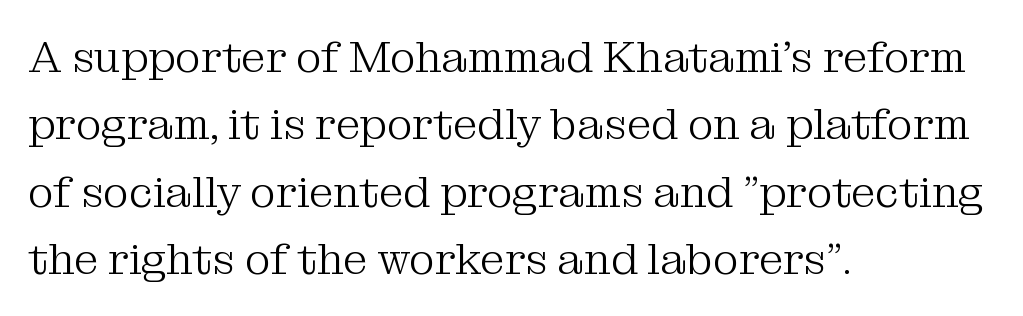
The image shows 44 px light serif type, upright; set left-aligned, normal line spacing (1.53x), normal letter spacing, not underlined; medium stroke contrast and a medium x-height.
